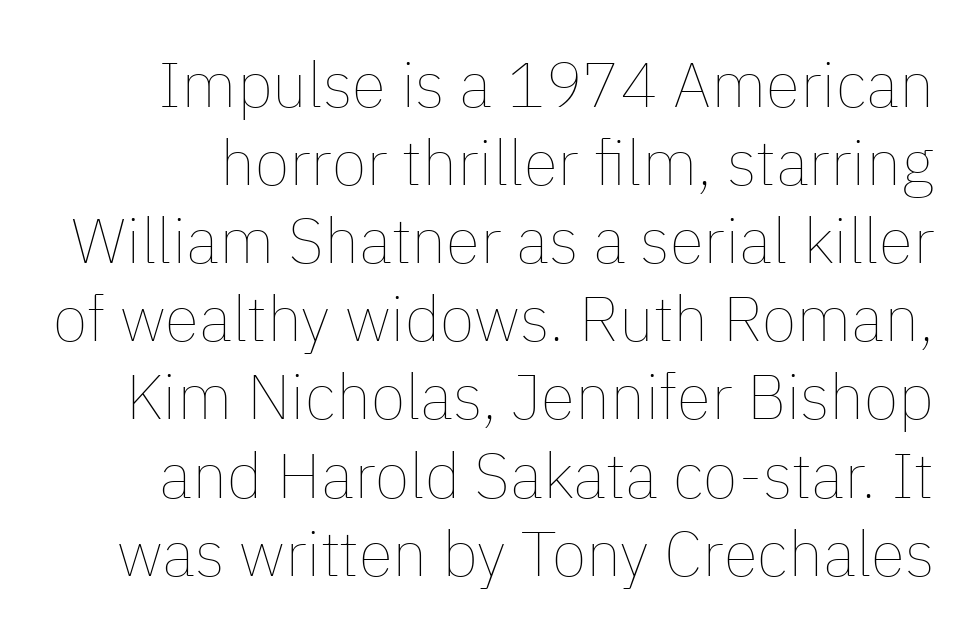
{"italic": "no", "bold": "no", "weight": "thin", "width": "normal", "stroke_contrast": "low", "x_height": "medium", "monospaced": "no", "underline": "no", "line_spacing_ratio": 1.24, "letter_spacing": "normal", "letter_spacing_em": 0.0, "glyph_px": 63}
